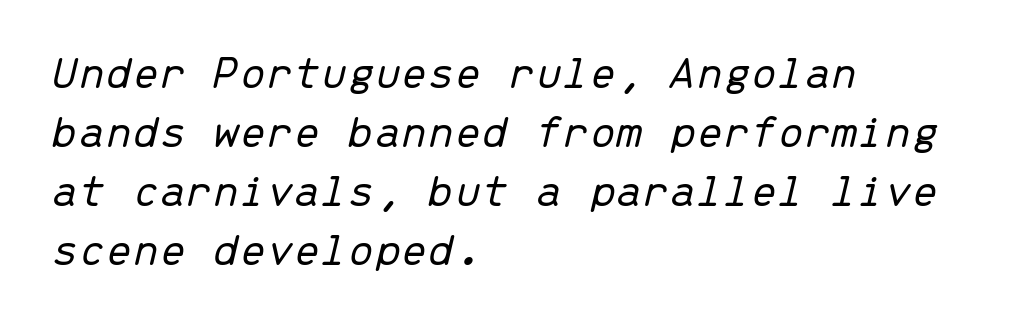
Q: Is the text bold? A: No.
Q: Is the text italic (slanted)? A: Yes, it leans right by about 13 degrees.
Q: Is the text underlined? A: No.
Q: How is the paragraph aligned? A: Left-aligned.
Q: Is the spacing between letters normal or unusually wide? A: Normal.
Q: Width (condensed, normal, or wide)? A: Normal.
Q: Stroke contrast? A: Low.
Q: x-height? A: Medium.
Q: Monospaced? A: Yes.
